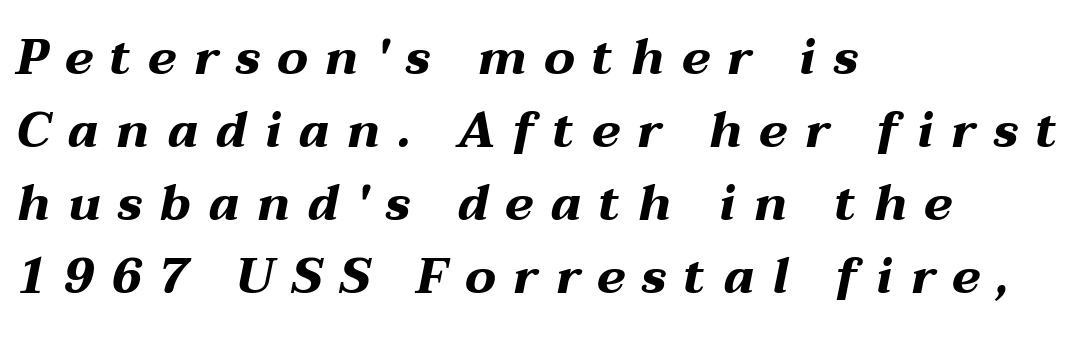
{"italic": "yes", "lean": "right", "slant_degrees": 12, "bold": "yes", "weight": "bold", "width": "wide", "stroke_contrast": "medium", "x_height": "medium", "monospaced": "no", "underline": "no", "align": "left", "line_spacing": "normal", "line_spacing_ratio": 1.49, "letter_spacing": "wide", "letter_spacing_em": 0.35, "glyph_px": 49}
